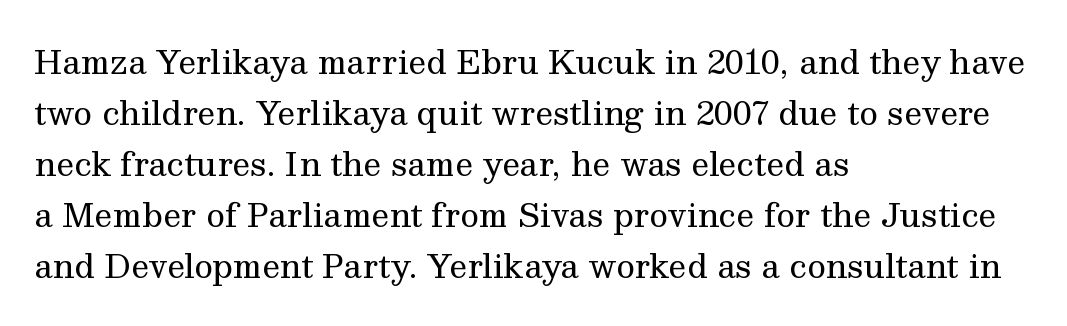
Q: Is the text bold? A: No.
Q: Is the text italic (slanted)? A: No, it is upright.
Q: Is the typeface a serif or a sans-serif typeface? A: Serif.
Q: Is the text underlined? A: No.
Q: How is the paragraph aligned? A: Left-aligned.
Q: Is the spacing between letters normal or unusually wide? A: Normal.
Q: Is the spacing between lines tight, normal or loose? A: Normal.
Q: Width (condensed, normal, or wide)? A: Normal.
Q: Stroke contrast? A: Medium.
Q: x-height? A: Medium.
Q: Monospaced? A: No.
